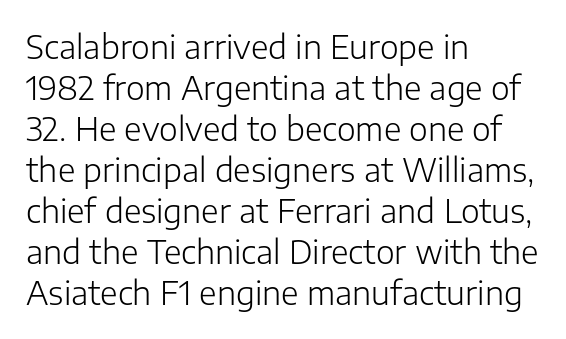
{"serif": "no", "italic": "no", "bold": "no", "weight": "light", "width": "normal", "stroke_contrast": "low", "x_height": "medium", "monospaced": "no", "underline": "no", "align": "left", "line_spacing": "normal", "line_spacing_ratio": 1.28, "letter_spacing": "normal", "letter_spacing_em": 0.0, "glyph_px": 32}
